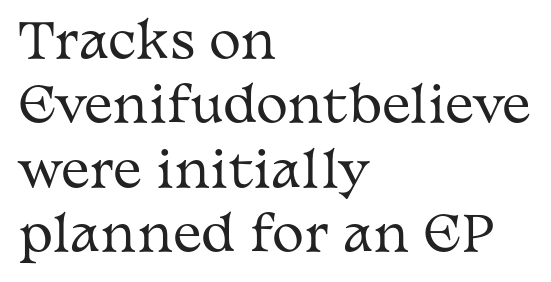
The image shows 48 px regular-weight, wide serif type, upright; set left-aligned, normal line spacing (1.34x), normal letter spacing, not underlined; medium stroke contrast and a medium x-height.
